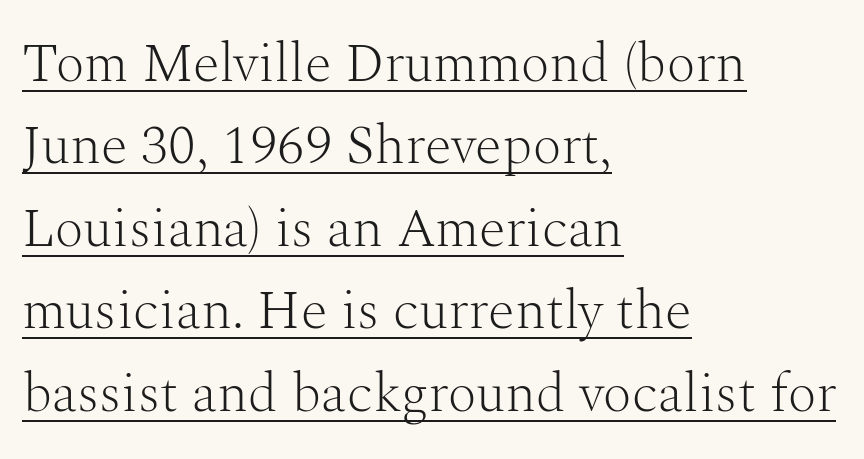
{"serif": "yes", "italic": "no", "bold": "no", "weight": "light", "width": "normal", "stroke_contrast": "medium", "x_height": "medium", "monospaced": "no", "underline": "yes", "align": "left", "line_spacing": "normal", "line_spacing_ratio": 1.5, "letter_spacing": "normal", "letter_spacing_em": 0.0, "glyph_px": 55}
